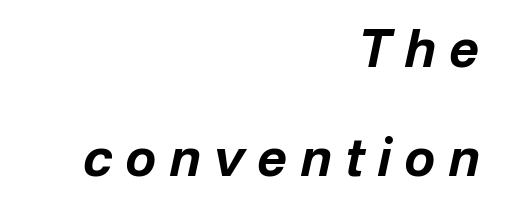
Q: Is the text bold? A: Yes.
Q: Is the text italic (slanted)? A: Yes, it leans right by about 12 degrees.
Q: Is the text underlined? A: No.
Q: How is the paragraph aligned? A: Right-aligned.
Q: Is the spacing between letters normal or unusually wide? A: Unusually wide.
Q: Is the spacing between lines tight, normal or loose? A: Loose.
Q: Width (condensed, normal, or wide)? A: Normal.
Q: Stroke contrast? A: Low.
Q: x-height? A: Medium.
Q: Monospaced? A: No.
